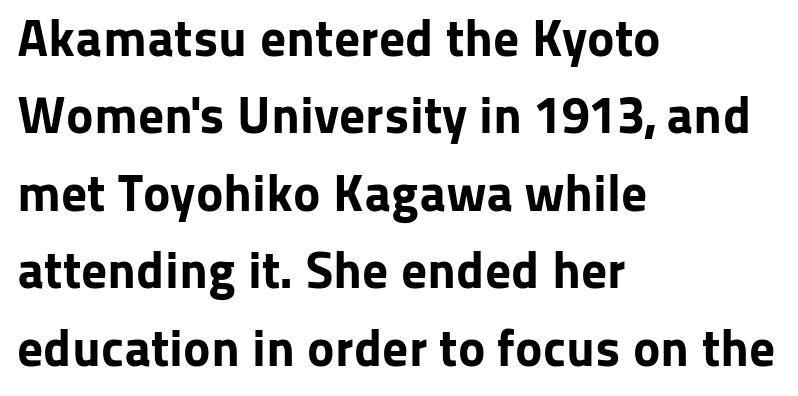
The image shows 52 px bold sans-serif type, upright; set left-aligned, normal line spacing (1.49x), normal letter spacing, not underlined; low stroke contrast and a medium x-height.
